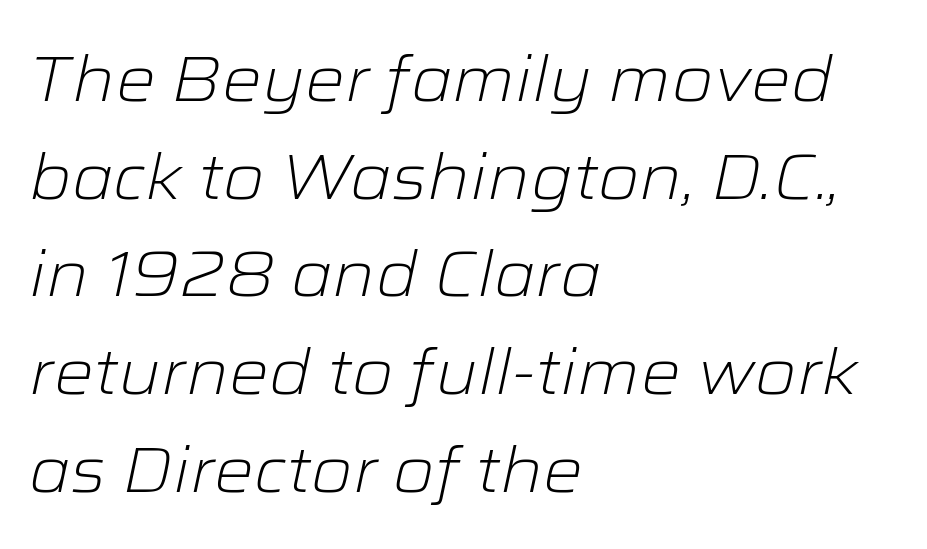
Proportional: the letters do not fall into vertical columns. Italic: yes, the glyphs are oblique. Words appear dense and cohesive because spacing is normal. The rendering uses a moderate line-height, typical for paragraphs.
